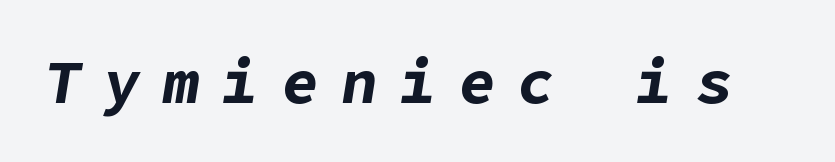
Q: Is the text bold? A: Yes.
Q: Is the text italic (slanted)? A: Yes, it leans right by about 9 degrees.
Q: Is the text underlined? A: No.
Q: Is the spacing between letters normal or unusually wide? A: Unusually wide.
Q: Width (condensed, normal, or wide)? A: Normal.
Q: Stroke contrast? A: Low.
Q: x-height? A: Medium.
